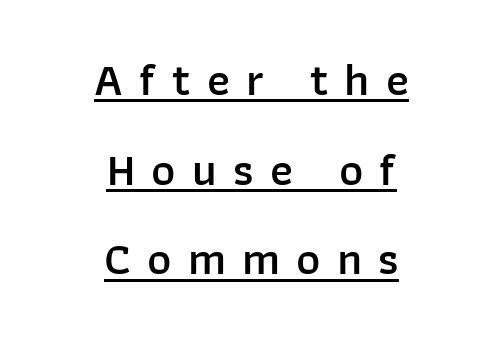
The image shows 46 px semibold sans-serif type, upright; set centered, loose line spacing (1.95x), unusually wide letter spacing (+0.35 em), underlined; low stroke contrast and a medium x-height.
